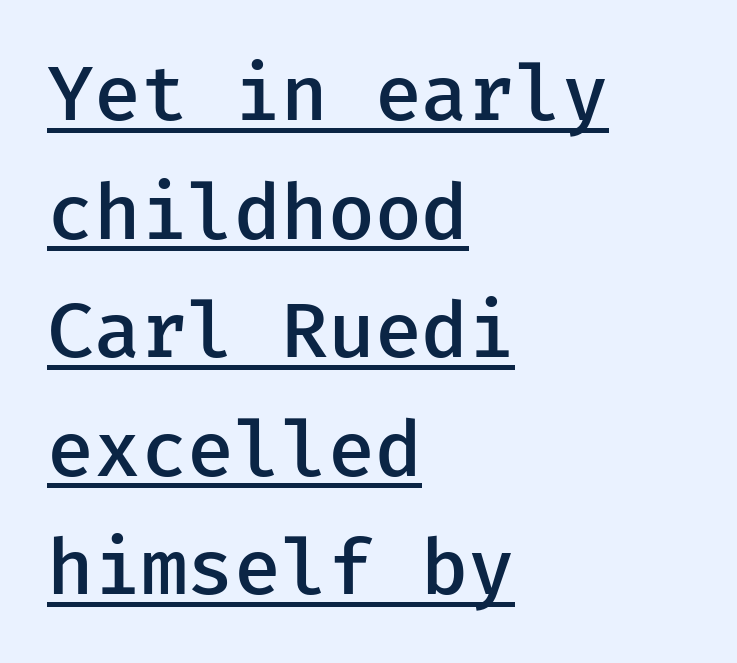
Q: Is the text bold? A: Semi-bold.
Q: Is the text italic (slanted)? A: No, it is upright.
Q: Is the typeface a serif or a sans-serif typeface? A: Sans-serif.
Q: Is the text underlined? A: Yes.
Q: How is the paragraph aligned? A: Left-aligned.
Q: Is the spacing between letters normal or unusually wide? A: Normal.
Q: Is the spacing between lines tight, normal or loose? A: Normal.
Q: Width (condensed, normal, or wide)? A: Normal.
Q: Stroke contrast? A: Low.
Q: x-height? A: Medium.
